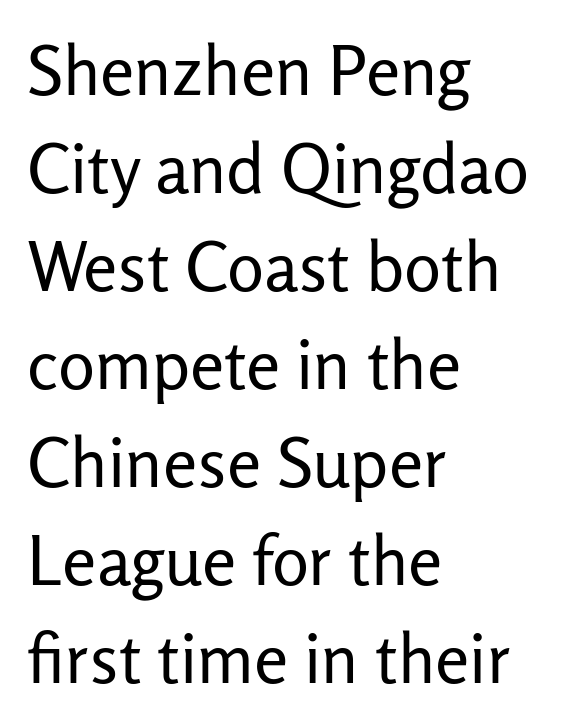
{"serif": "no", "italic": "no", "bold": "no", "weight": "regular", "width": "normal", "stroke_contrast": "low", "x_height": "medium", "monospaced": "no", "underline": "no", "align": "left", "line_spacing": "normal", "line_spacing_ratio": 1.42, "letter_spacing": "normal", "letter_spacing_em": 0.0, "glyph_px": 69}
